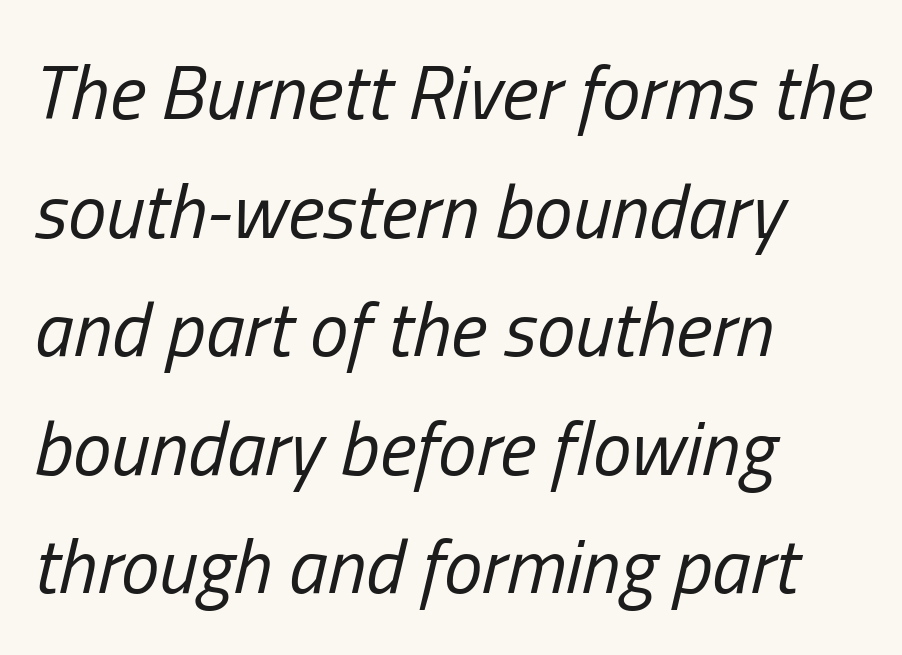
Q: Is the text bold? A: No.
Q: Is the text italic (slanted)? A: Yes, it leans right by about 13 degrees.
Q: Is the text underlined? A: No.
Q: How is the paragraph aligned? A: Left-aligned.
Q: Is the spacing between letters normal or unusually wide? A: Normal.
Q: Is the spacing between lines tight, normal or loose? A: Normal.
Q: Width (condensed, normal, or wide)? A: Condensed.
Q: Stroke contrast? A: Low.
Q: x-height? A: Medium.
Q: Monospaced? A: No.
